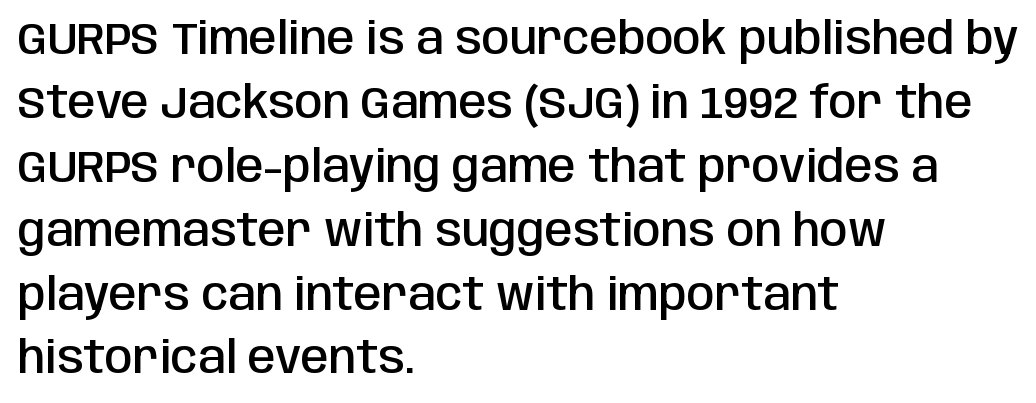
The image shows 45 px semibold, condensed sans-serif type, upright; set left-aligned, normal line spacing (1.42x), normal letter spacing, not underlined; low stroke contrast and a large x-height.
